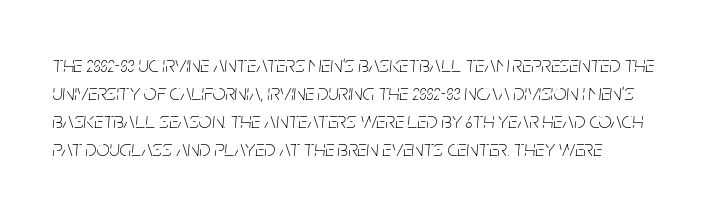
Is the type slanted? Yes — the strokes lean at a clear angle. Unbolded letterforms with no extra heft. Notice how the passage keeps a crisp vertical edge on the left only. Glyph-to-glyph distance matches everyday printed text. The string is rendered with underlining switched off.
